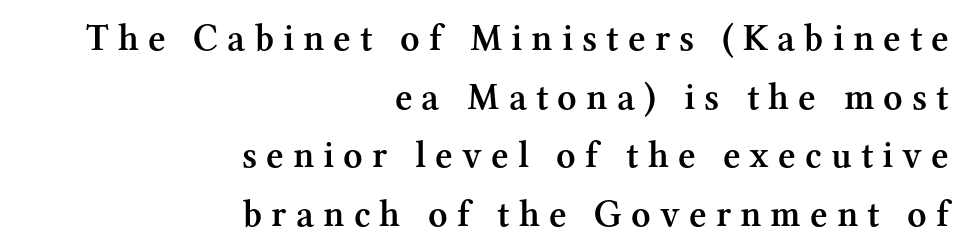
{"serif": "yes", "italic": "no", "bold": "semi", "weight": "semibold", "width": "normal", "stroke_contrast": "medium", "x_height": "medium", "monospaced": "no", "underline": "no", "align": "right", "line_spacing": "normal", "line_spacing_ratio": 1.54, "letter_spacing": "wide", "letter_spacing_em": 0.24, "glyph_px": 38}
